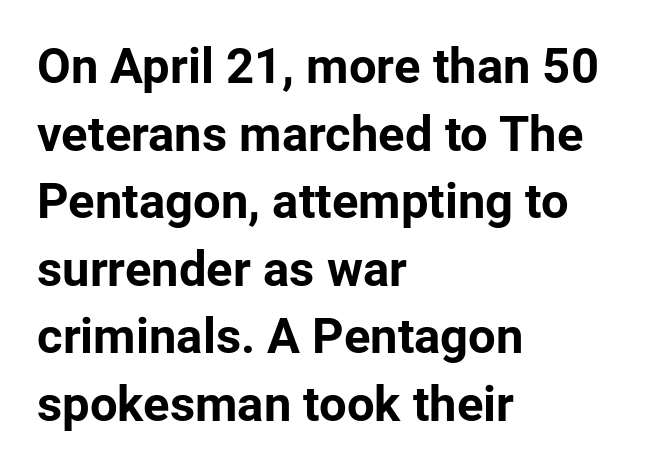
{"serif": "no", "italic": "no", "bold": "yes", "weight": "bold", "width": "normal", "stroke_contrast": "low", "x_height": "medium", "monospaced": "no", "underline": "no", "align": "left", "line_spacing": "normal", "line_spacing_ratio": 1.38, "letter_spacing": "normal", "letter_spacing_em": 0.0, "glyph_px": 49}
